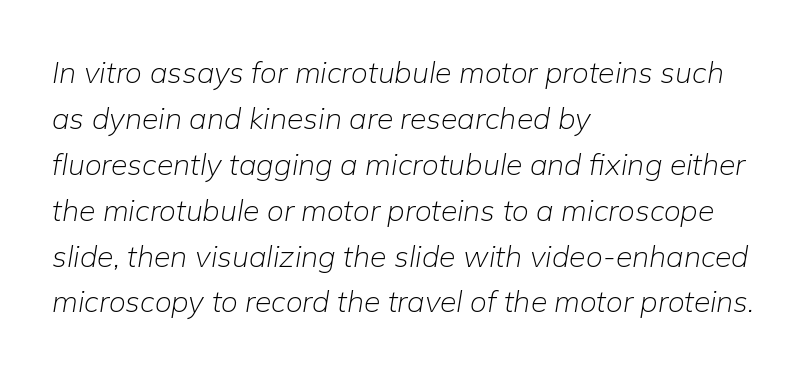
Q: Is the text bold? A: No.
Q: Is the text italic (slanted)? A: Yes, it leans right by about 9 degrees.
Q: Is the text underlined? A: No.
Q: How is the paragraph aligned? A: Left-aligned.
Q: Is the spacing between letters normal or unusually wide? A: Normal.
Q: Is the spacing between lines tight, normal or loose? A: Normal.
Q: Width (condensed, normal, or wide)? A: Normal.
Q: Stroke contrast? A: Low.
Q: x-height? A: Medium.
Q: Monospaced? A: No.
